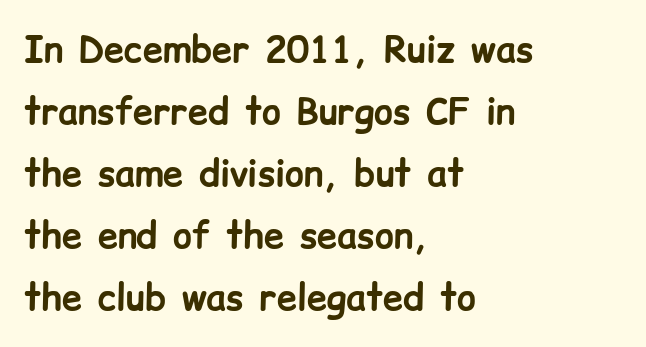
Any mark beneath the type? The region is blank. In terms of letterspacing, this is plain default setting. Serifs: no, the terminals of the letterforms are clean. Every letter is thick-stroked: bold, no question. Every row of glyphs begins at an identical x-position on the left. Posture: vertical.
